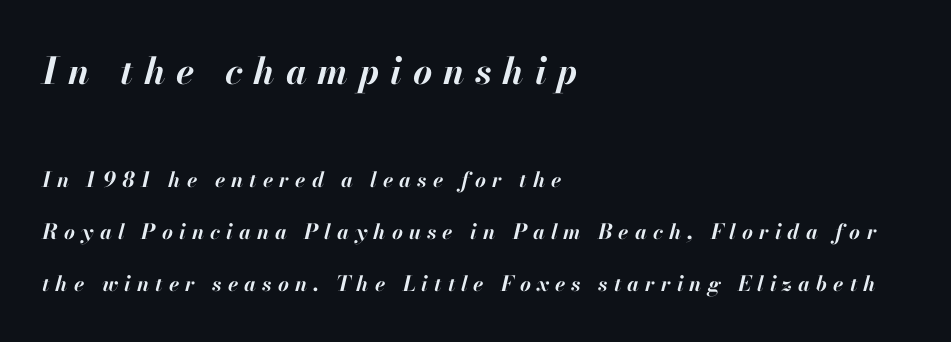
Q: Is the text bold? A: Yes.
Q: Is the text italic (slanted)? A: Yes, it leans right by about 13 degrees.
Q: Is the text underlined? A: No.
Q: How is the paragraph aligned? A: Left-aligned.
Q: Is the spacing between letters normal or unusually wide? A: Unusually wide.
Q: Is the spacing between lines tight, normal or loose? A: Loose.
Q: Which block of text is set in a larger size, the first (top) or the second (bottom)? A: The first (top) one.
Q: Width (condensed, normal, or wide)? A: Normal.
Q: Stroke contrast? A: High.
Q: x-height? A: Small.
Q: Monospaced? A: No.
